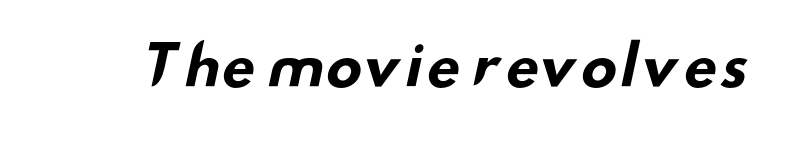
The image shows 55 px bold, wide sans-serif type; set normal letter spacing, not underlined; low stroke contrast and a small x-height.
